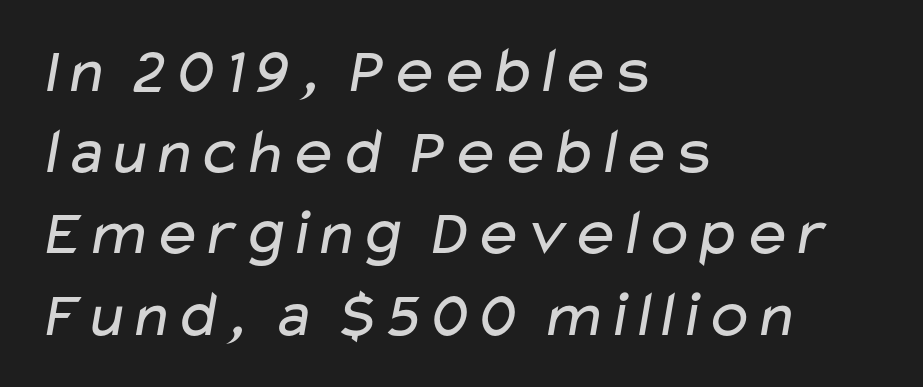
{"serif": "no", "bold": "no", "weight": "regular", "width": "wide", "stroke_contrast": "low", "x_height": "medium", "monospaced": "no", "underline": "no", "align": "left", "line_spacing_ratio": 1.23, "letter_spacing": "normal", "letter_spacing_em": 0.0, "glyph_px": 66}
